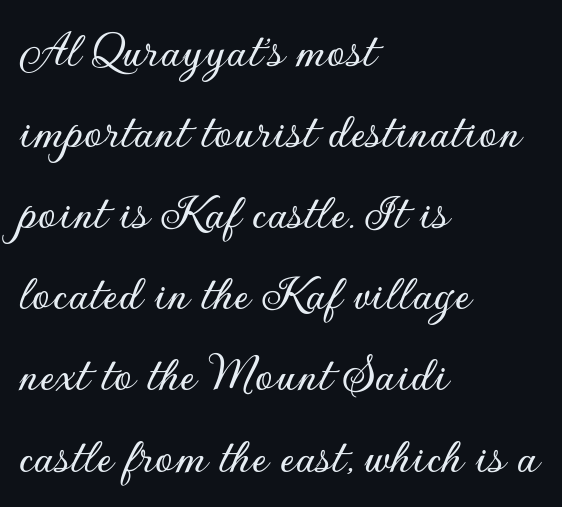
Q: Is the text italic (slanted)? A: Yes.
Q: Is the typeface a serif or a sans-serif typeface? A: Sans-serif.
Q: Is the text underlined? A: No.
Q: How is the paragraph aligned? A: Left-aligned.
Q: Is the spacing between letters normal or unusually wide? A: Normal.
Q: Is the spacing between lines tight, normal or loose? A: Normal.
Q: Width (condensed, normal, or wide)? A: Normal.
Q: Stroke contrast? A: Low.
Q: x-height? A: Small.
Q: Monospaced? A: No.
